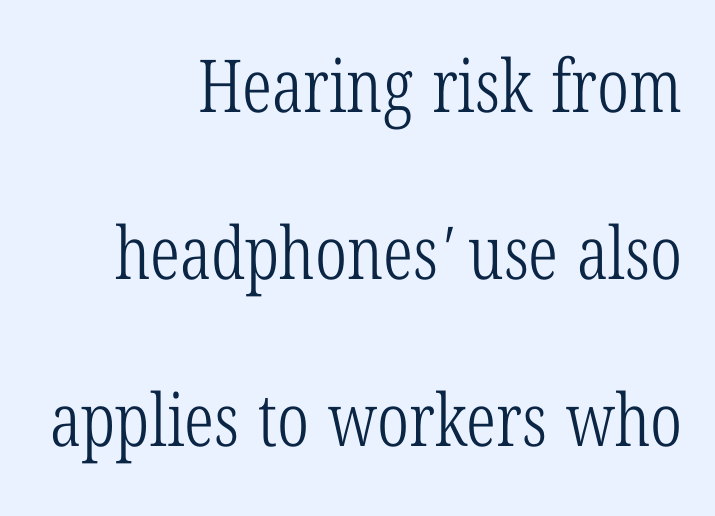
{"serif": "yes", "bold": "no", "weight": "light", "width": "condensed", "stroke_contrast": "low", "x_height": "medium", "monospaced": "no", "underline": "no", "align": "right", "line_spacing": "loose", "line_spacing_ratio": 2.29, "letter_spacing": "normal", "letter_spacing_em": 0.0, "glyph_px": 73}
